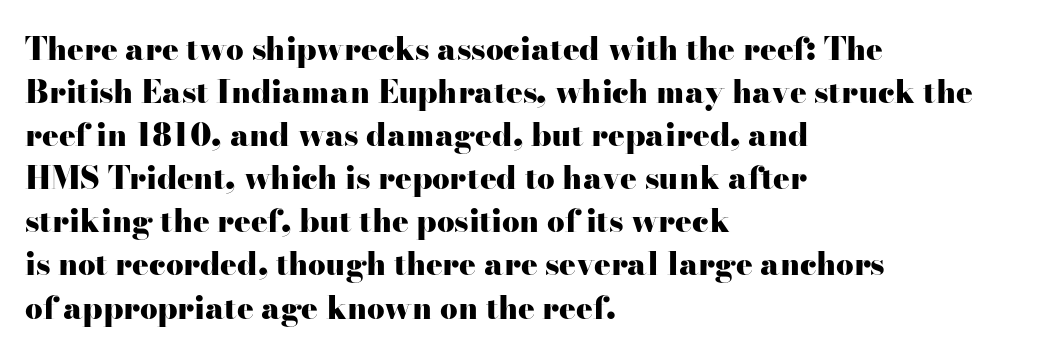
The glyphs have the mass of a bold cut. Casual observation: everything's shoved over to the left. Designer's note — italics off, roman on. This sample keeps an unexceptional amount of space between lines.
